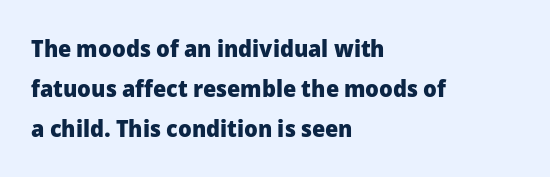
{"italic": "no", "bold": "yes", "underline": "no", "align": "left", "line_spacing": "normal", "line_spacing_ratio": 1.67, "letter_spacing": "normal", "letter_spacing_em": 0.0, "glyph_px": 24}
